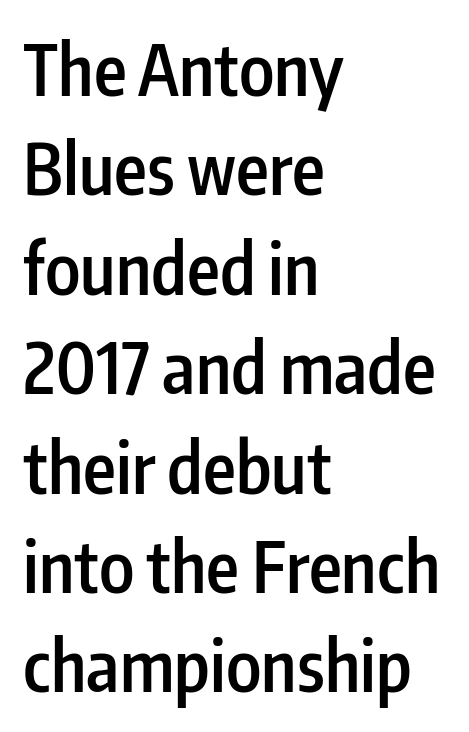
Q: Is the text bold? A: Semi-bold.
Q: Is the text italic (slanted)? A: No, it is upright.
Q: Is the typeface a serif or a sans-serif typeface? A: Sans-serif.
Q: Is the text underlined? A: No.
Q: How is the paragraph aligned? A: Left-aligned.
Q: Is the spacing between letters normal or unusually wide? A: Normal.
Q: Is the spacing between lines tight, normal or loose? A: Normal.
Q: Width (condensed, normal, or wide)? A: Condensed.
Q: Stroke contrast? A: Low.
Q: x-height? A: Medium.
Q: Monospaced? A: No.
